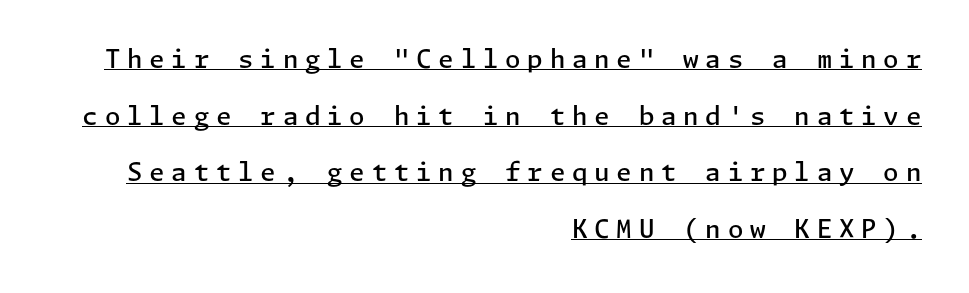
{"italic": "no", "bold": "semi", "underline": "yes", "align": "right", "line_spacing": "loose", "line_spacing_ratio": 2.27, "letter_spacing": "wide", "letter_spacing_em": 0.27, "glyph_px": 25}
